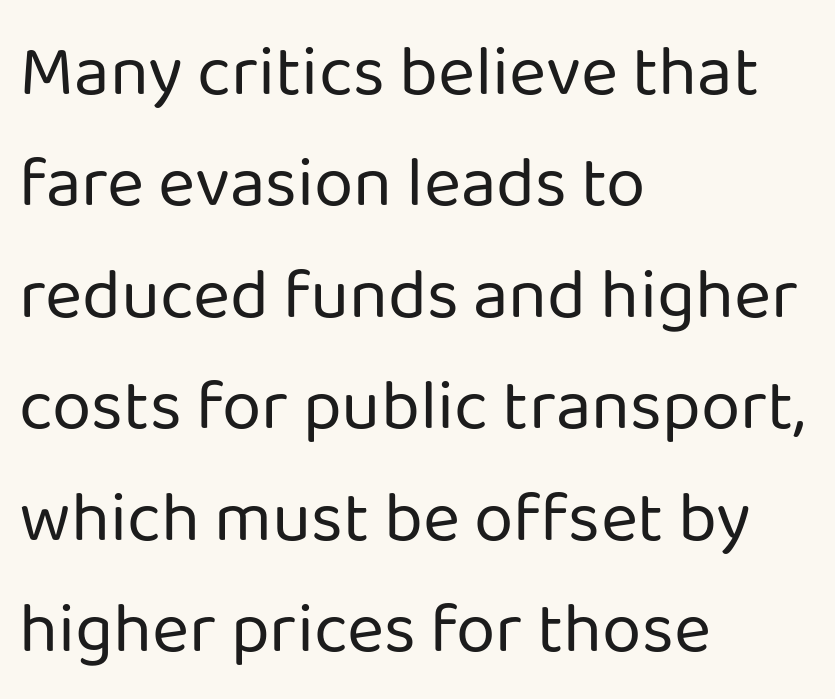
Q: Is the text bold? A: No.
Q: Is the text italic (slanted)? A: No, it is upright.
Q: Is the typeface a serif or a sans-serif typeface? A: Sans-serif.
Q: Is the text underlined? A: No.
Q: How is the paragraph aligned? A: Left-aligned.
Q: Is the spacing between letters normal or unusually wide? A: Normal.
Q: Is the spacing between lines tight, normal or loose? A: Normal.
Q: Width (condensed, normal, or wide)? A: Normal.
Q: Stroke contrast? A: Low.
Q: x-height? A: Medium.
Q: Monospaced? A: No.
